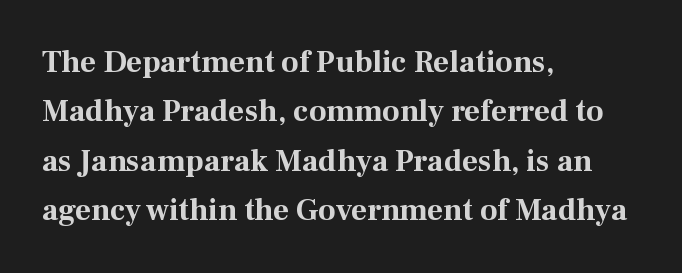
Students, note that the glyphs here touch the page at normal intervals. Honestly, there is no underline to notice here at all. When letters stand straight like this, we call the style roman or upright. Little horizontal feet cap the strokes, marking this as serif type. Horizontally, the lines are justified to the leading edge only.
